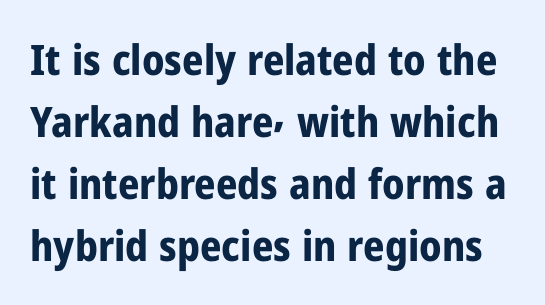
The image shows 42 px bold, condensed sans-serif type, upright; set normal line spacing (1.48x), normal letter spacing, not underlined; low stroke contrast and a medium x-height.
